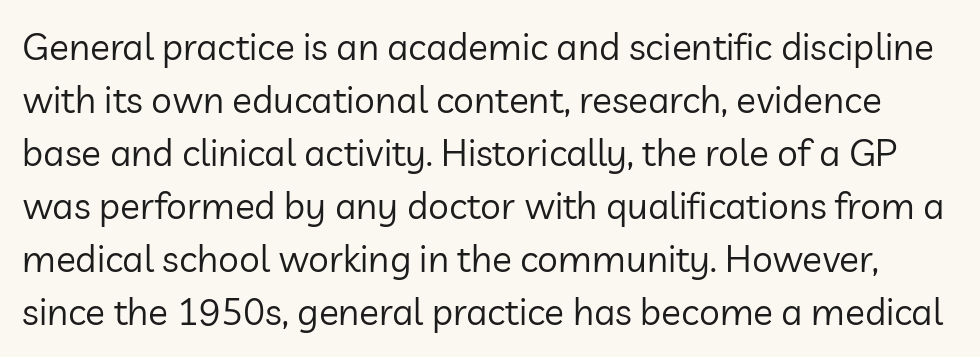
Q: Is the text bold? A: No.
Q: Is the text italic (slanted)? A: No, it is upright.
Q: Is the typeface a serif or a sans-serif typeface? A: Sans-serif.
Q: Is the text underlined? A: No.
Q: Is the spacing between letters normal or unusually wide? A: Normal.
Q: Is the spacing between lines tight, normal or loose? A: Normal.
Q: Width (condensed, normal, or wide)? A: Normal.
Q: Stroke contrast? A: Low.
Q: x-height? A: Medium.
Q: Monospaced? A: No.
